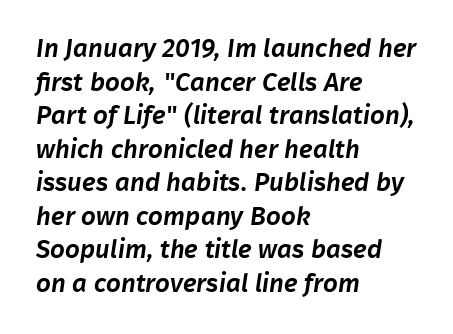
Nobody touched the tracking dial on this one. Leading: standard. Is the block centered? No — it sits flush against the left margin. Unmarked baselines from the first word to the last.
